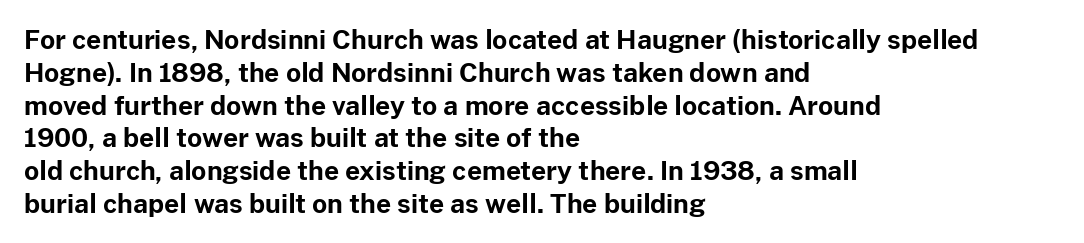
Q: Is the text bold? A: Yes.
Q: Is the text italic (slanted)? A: No, it is upright.
Q: Is the text underlined? A: No.
Q: How is the paragraph aligned? A: Left-aligned.
Q: Is the spacing between letters normal or unusually wide? A: Normal.
Q: Is the spacing between lines tight, normal or loose? A: Normal.
